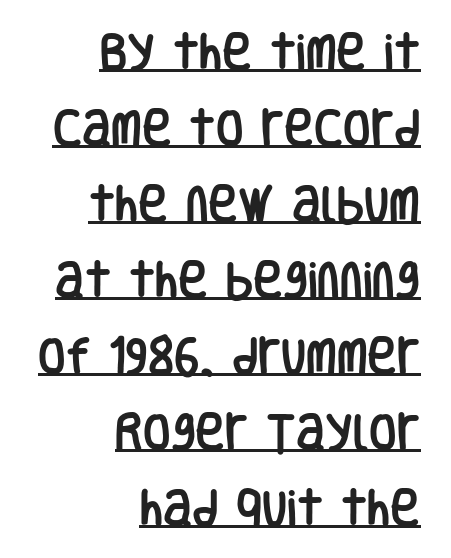
The image shows 40 px condensed sans-serif type, upright; set right-aligned, loose line spacing (1.9x), normal letter spacing, underlined; low stroke contrast and a large x-height.
